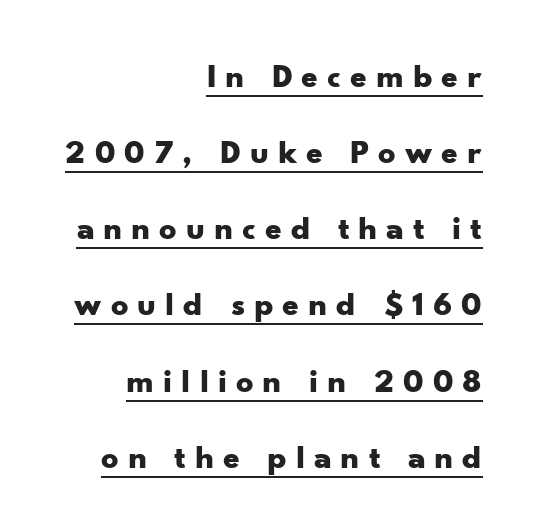
{"serif": "no", "italic": "no", "bold": "yes", "weight": "bold", "width": "wide", "stroke_contrast": "low", "x_height": "small", "monospaced": "no", "underline": "yes", "align": "right", "line_spacing": "loose", "line_spacing_ratio": 2.24, "letter_spacing": "wide", "letter_spacing_em": 0.26, "glyph_px": 34}
